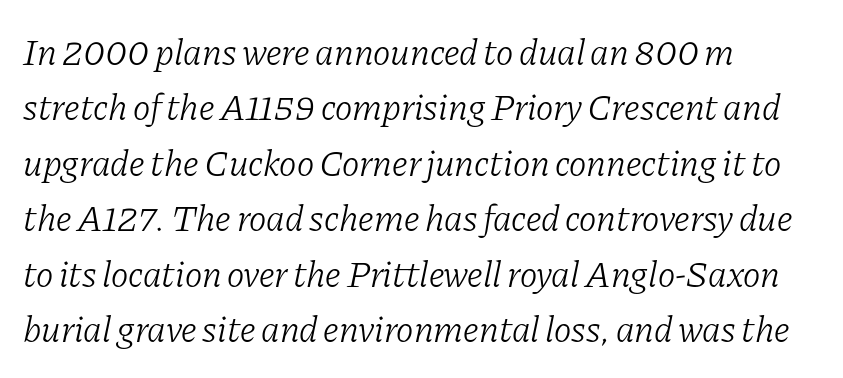
{"serif": "yes", "italic": "yes", "lean": "right", "slant_degrees": 11, "bold": "no", "weight": "light", "width": "normal", "stroke_contrast": "low", "x_height": "medium", "monospaced": "no", "underline": "no", "align": "left", "line_spacing": "normal", "line_spacing_ratio": 1.5, "letter_spacing": "normal", "letter_spacing_em": 0.0, "glyph_px": 37}
